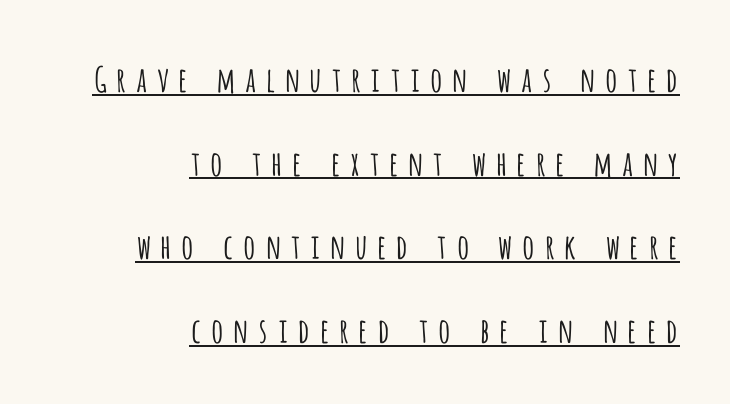
The typesetting does not lean heavy: it is not bold. The setting favours the right margin, as signatures and pull-quotes sometimes do. The tracking jumps out immediately: characters are airy and widely separated. The sample's only ornament is a line tracing under the words. The characters display no serif detailing; their extremities are plain.
